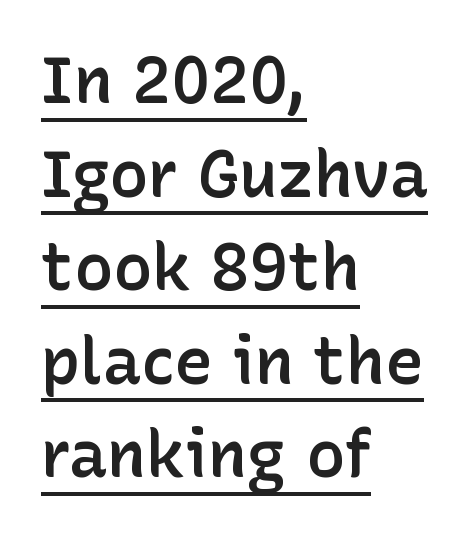
Q: Is the text bold? A: Semi-bold.
Q: Is the text italic (slanted)? A: No, it is upright.
Q: Is the typeface a serif or a sans-serif typeface? A: Sans-serif.
Q: Is the text underlined? A: Yes.
Q: How is the paragraph aligned? A: Left-aligned.
Q: Is the spacing between letters normal or unusually wide? A: Normal.
Q: Is the spacing between lines tight, normal or loose? A: Normal.
Q: Width (condensed, normal, or wide)? A: Normal.
Q: Stroke contrast? A: Low.
Q: x-height? A: Medium.
Q: Monospaced? A: No.
